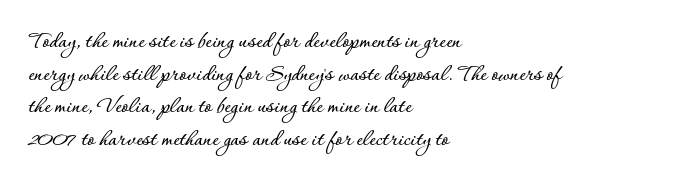
The image shows 24 px text type; set left-aligned, normal line spacing (1.36x), normal letter spacing, not underlined.
